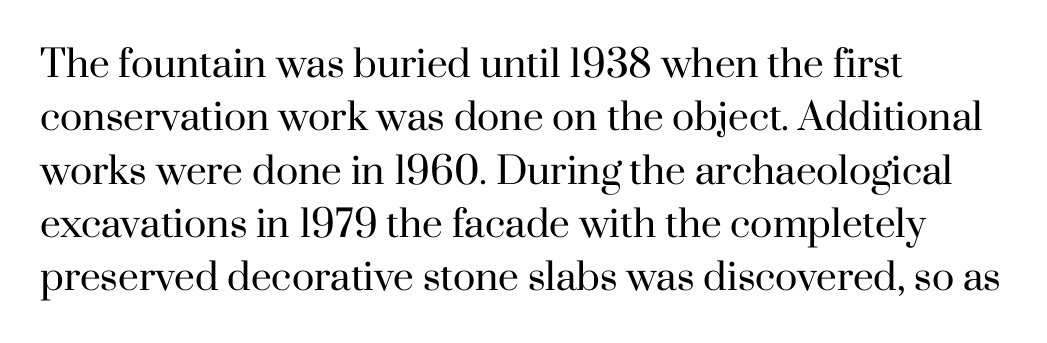
Q: Is the text bold? A: No.
Q: Is the text italic (slanted)? A: No, it is upright.
Q: Is the typeface a serif or a sans-serif typeface? A: Serif.
Q: Is the text underlined? A: No.
Q: How is the paragraph aligned? A: Left-aligned.
Q: Is the spacing between letters normal or unusually wide? A: Normal.
Q: Is the spacing between lines tight, normal or loose? A: Normal.
Q: Width (condensed, normal, or wide)? A: Normal.
Q: Stroke contrast? A: High.
Q: x-height? A: Small.
Q: Monospaced? A: No.
